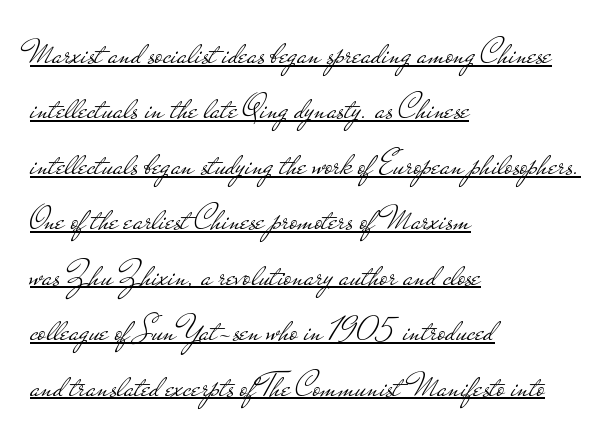
Q: Is the text bold? A: No.
Q: Is the text italic (slanted)? A: Yes.
Q: Is the typeface a serif or a sans-serif typeface? A: Sans-serif.
Q: Is the text underlined? A: Yes.
Q: How is the paragraph aligned? A: Left-aligned.
Q: Is the spacing between letters normal or unusually wide? A: Normal.
Q: Is the spacing between lines tight, normal or loose? A: Normal.
Q: Width (condensed, normal, or wide)? A: Wide.
Q: Stroke contrast? A: Low.
Q: x-height? A: Small.
Q: Monospaced? A: No.
